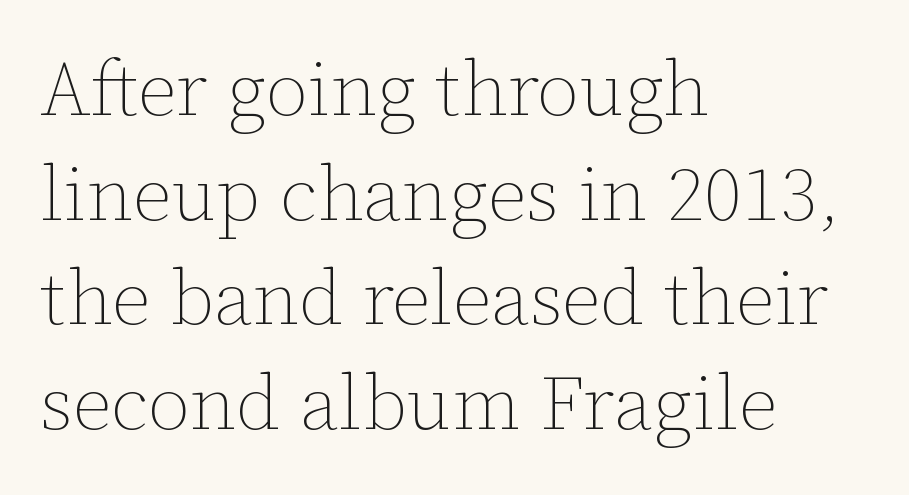
Q: Is the text bold? A: No.
Q: Is the text italic (slanted)? A: No, it is upright.
Q: Is the text underlined? A: No.
Q: How is the paragraph aligned? A: Left-aligned.
Q: Is the spacing between letters normal or unusually wide? A: Normal.
Q: Is the spacing between lines tight, normal or loose? A: Normal.
Q: Width (condensed, normal, or wide)? A: Normal.
Q: Stroke contrast? A: Low.
Q: x-height? A: Medium.
Q: Monospaced? A: No.
